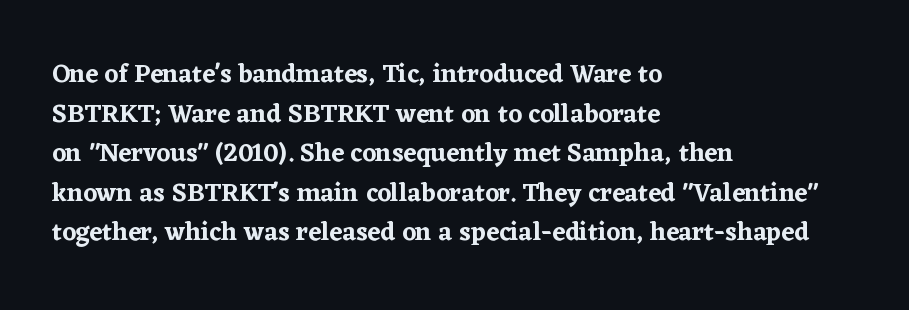
The image shows 26 px text type, upright; set left-aligned, normal line spacing (1.52x), normal letter spacing, not underlined.
